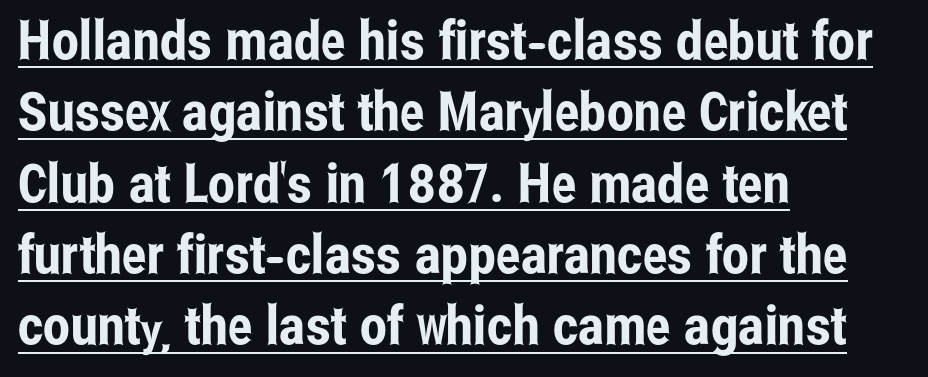
{"serif": "no", "italic": "no", "width": "condensed", "stroke_contrast": "low", "x_height": "medium", "monospaced": "no", "underline": "yes", "align": "left", "line_spacing": "normal", "line_spacing_ratio": 1.32, "letter_spacing": "normal", "letter_spacing_em": 0.0, "glyph_px": 54}
